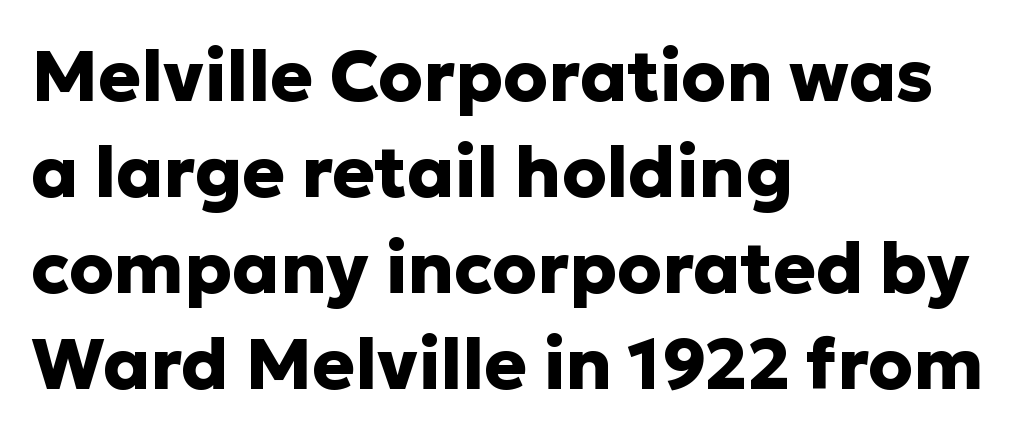
Spacing between characters is what you'd get straight out of the box. In CSS terms this would be text-align: left. Unlike italic type, these characters show no tilt at all. The passage shown is not underscored anywhere. This is sans-serif lettering, the kind often seen on screens and signage. Here the designer chose a conventional face with non-uniform glyph widths.
